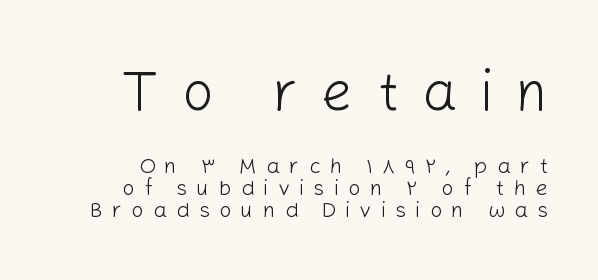
{"serif": "no", "italic": "no", "bold": "no", "weight": "light", "width": "normal", "stroke_contrast": "low", "x_height": "medium", "monospaced": "no", "underline": "no", "line_spacing": "tight", "line_spacing_ratio": 1.0, "letter_spacing": "wide", "letter_spacing_em": 0.42, "larger_block": "first", "size_ratio": 2.5, "glyph_px": 55}
